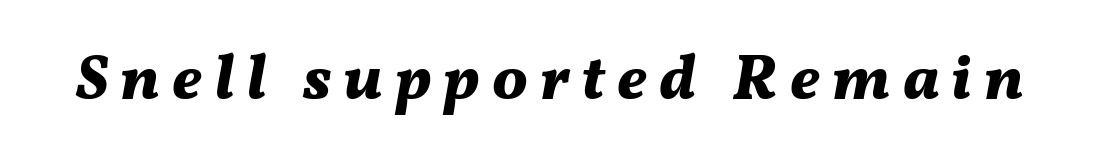
Q: Is the text bold? A: Yes.
Q: Is the text italic (slanted)? A: Yes, it leans right by about 11 degrees.
Q: Is the text underlined? A: No.
Q: Width (condensed, normal, or wide)? A: Normal.
Q: Stroke contrast? A: Medium.
Q: x-height? A: Medium.
Q: Monospaced? A: No.
